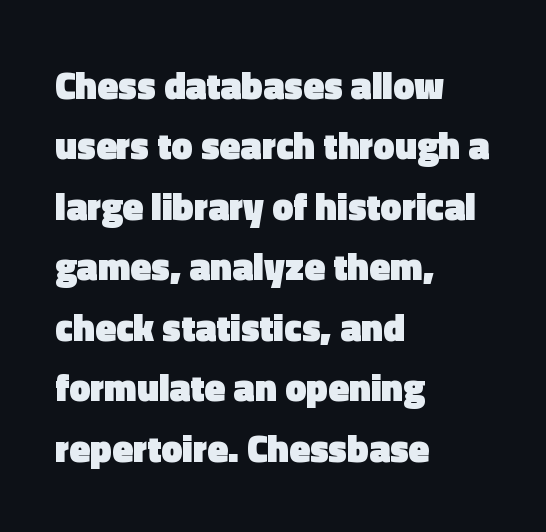
Q: Is the text bold? A: Yes.
Q: Is the text italic (slanted)? A: No, it is upright.
Q: Is the typeface a serif or a sans-serif typeface? A: Sans-serif.
Q: Is the text underlined? A: No.
Q: How is the paragraph aligned? A: Left-aligned.
Q: Is the spacing between letters normal or unusually wide? A: Normal.
Q: Is the spacing between lines tight, normal or loose? A: Normal.
Q: Width (condensed, normal, or wide)? A: Normal.
Q: x-height? A: Medium.
Q: Monospaced? A: No.
